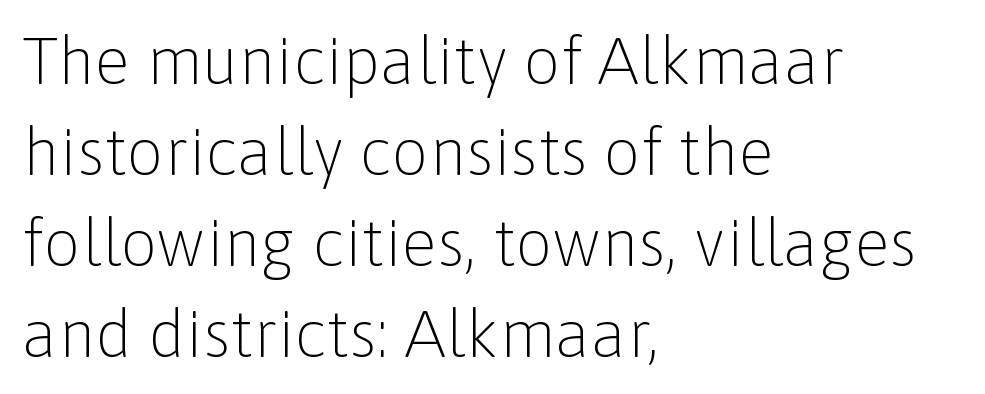
The typography opts for an upright posture over an oblique one. The designer went with a sans here, leaving each stem footless. A bare baseline throughout the passage. The passage shown stacks its lines at a standard gap. A light-to-regular cut is what we see here.
